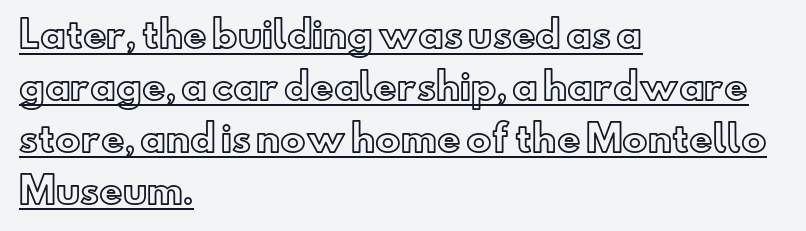
Q: Is the text italic (slanted)? A: No, it is upright.
Q: Is the text underlined? A: Yes.
Q: How is the paragraph aligned? A: Left-aligned.
Q: Is the spacing between letters normal or unusually wide? A: Normal.
Q: Is the spacing between lines tight, normal or loose? A: Normal.
Q: Width (condensed, normal, or wide)? A: Normal.
Q: x-height? A: Small.
Q: Monospaced? A: No.
